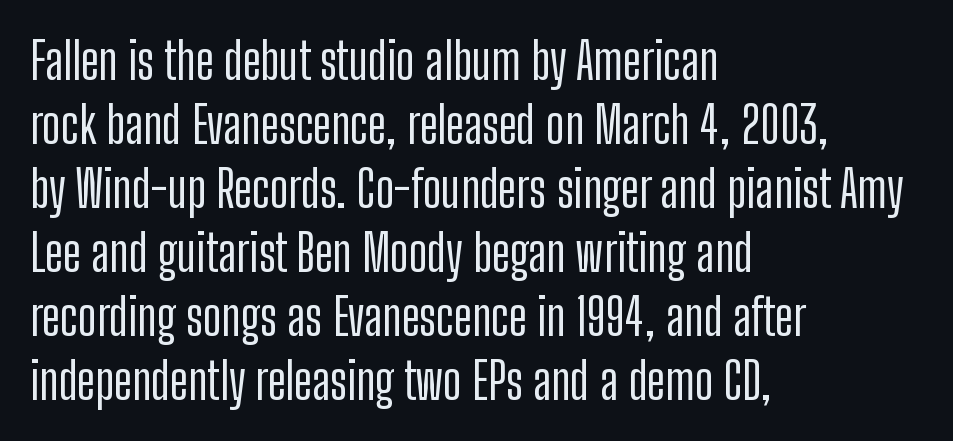
{"serif": "no", "italic": "no", "width": "condensed", "stroke_contrast": "low", "x_height": "medium", "monospaced": "no", "underline": "no", "align": "left", "line_spacing": "normal", "line_spacing_ratio": 1.28, "letter_spacing": "normal", "letter_spacing_em": 0.0, "glyph_px": 50}
